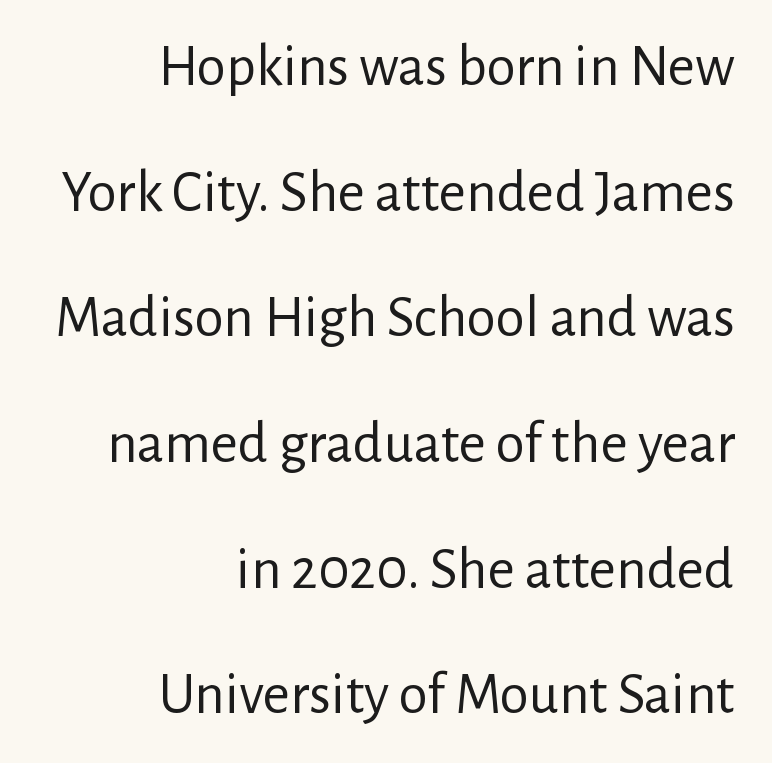
The image shows 59 px regular-weight sans-serif type, upright; set right-aligned, loose line spacing (2.13x), normal letter spacing, not underlined; low stroke contrast and a medium x-height.
